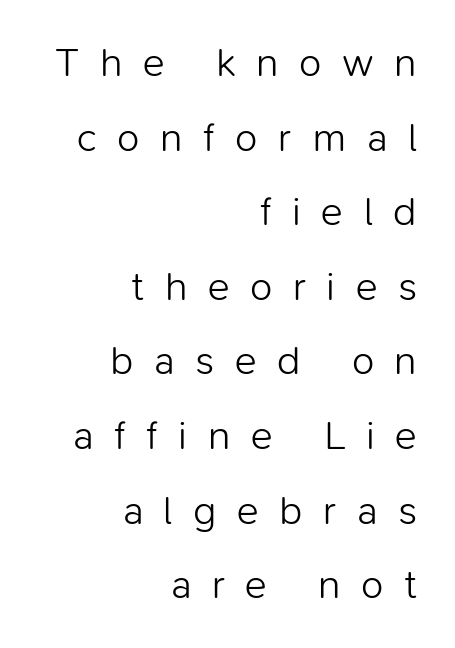
Q: Is the text bold? A: No.
Q: Is the text italic (slanted)? A: No, it is upright.
Q: Is the typeface a serif or a sans-serif typeface? A: Sans-serif.
Q: Is the text underlined? A: No.
Q: How is the paragraph aligned? A: Right-aligned.
Q: Is the spacing between letters normal or unusually wide? A: Unusually wide.
Q: Width (condensed, normal, or wide)? A: Normal.
Q: Stroke contrast? A: Low.
Q: x-height? A: Medium.
Q: Monospaced? A: No.
